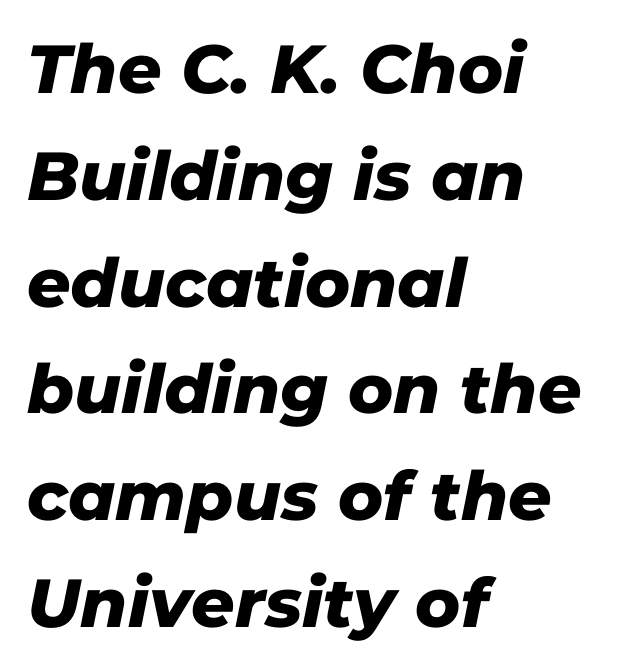
The image shows 68 px sans-serif type; set left-aligned, normal line spacing (1.57x), normal letter spacing, not underlined; low stroke contrast and a medium x-height.
